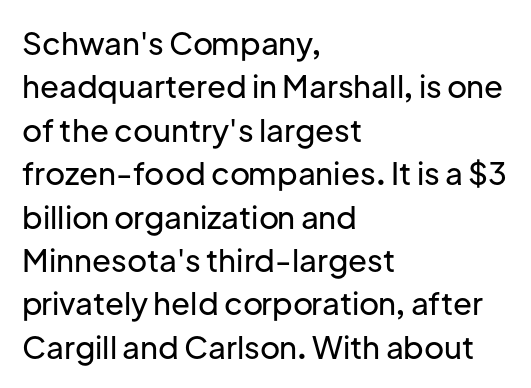
Q: Is the text italic (slanted)? A: No, it is upright.
Q: Is the typeface a serif or a sans-serif typeface? A: Sans-serif.
Q: Is the text underlined? A: No.
Q: How is the paragraph aligned? A: Left-aligned.
Q: Is the spacing between letters normal or unusually wide? A: Normal.
Q: Is the spacing between lines tight, normal or loose? A: Normal.
Q: Width (condensed, normal, or wide)? A: Normal.
Q: Stroke contrast? A: Low.
Q: x-height? A: Medium.
Q: Monospaced? A: No.
